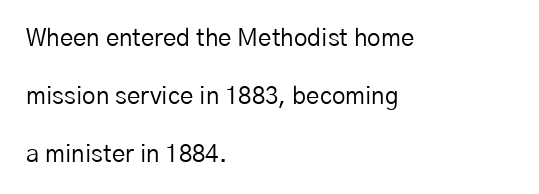
Q: Is the text bold? A: No.
Q: Is the text italic (slanted)? A: No, it is upright.
Q: Is the text underlined? A: No.
Q: How is the paragraph aligned? A: Left-aligned.
Q: Is the spacing between letters normal or unusually wide? A: Normal.
Q: Is the spacing between lines tight, normal or loose? A: Loose.
